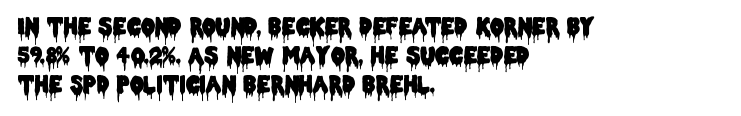
Q: Is the text italic (slanted)? A: No, it is upright.
Q: Is the text underlined? A: No.
Q: How is the paragraph aligned? A: Left-aligned.
Q: Is the spacing between letters normal or unusually wide? A: Normal.
Q: Is the spacing between lines tight, normal or loose? A: Normal.
